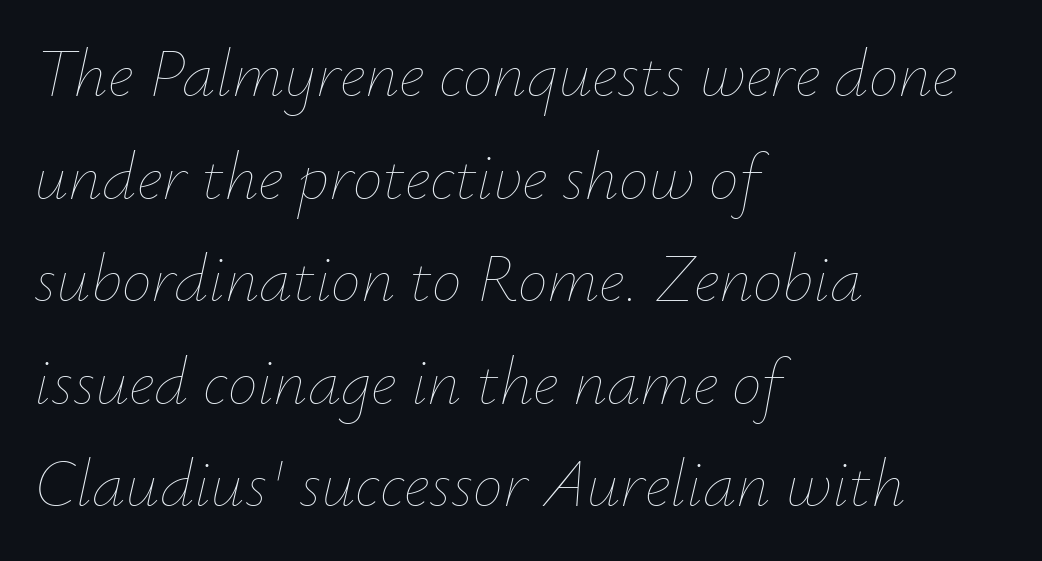
{"italic": "yes", "lean": "right", "slant_degrees": 12, "bold": "no", "weight": "thin", "width": "normal", "stroke_contrast": "low", "x_height": "small", "monospaced": "no", "underline": "no", "align": "left", "line_spacing": "normal", "line_spacing_ratio": 1.53, "letter_spacing": "normal", "letter_spacing_em": 0.0, "glyph_px": 67}
